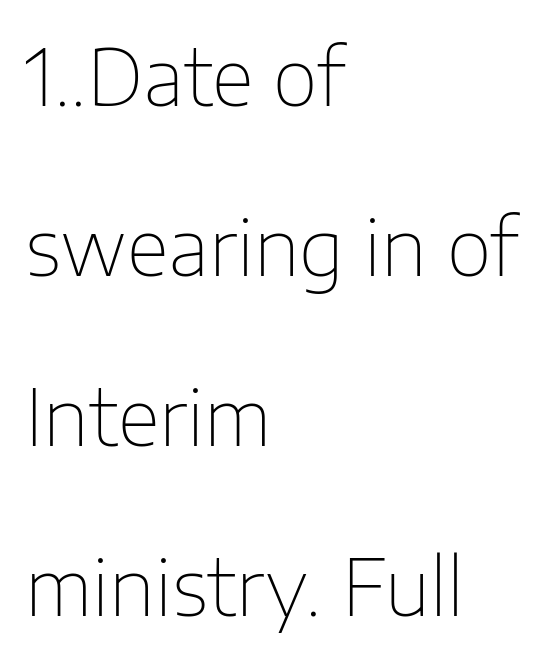
The space beneath each line is pristine and unruled. The weight tops out at a normal text grade. These lines are rendered in a variable-pitch font. Each new line begins a long way beneath the previous one. Quick note: not italic, upright. Examine the stroke ends and you'll find no serifs.
